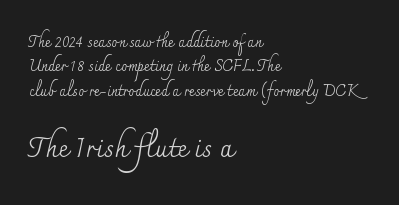
Q: Is the text bold? A: No.
Q: Is the text italic (slanted)? A: Yes.
Q: Is the text underlined? A: No.
Q: How is the paragraph aligned? A: Left-aligned.
Q: Is the spacing between letters normal or unusually wide? A: Normal.
Q: Is the spacing between lines tight, normal or loose? A: Normal.
Q: Which block of text is set in a larger size, the first (top) or the second (bottom)? A: The second (bottom) one.
